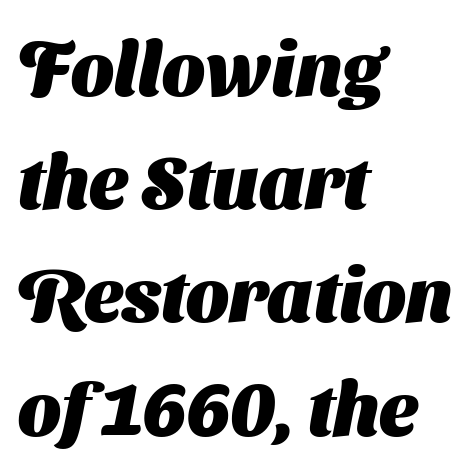
Summary of vertical rhythm: regular, with standard interline spacing. No extra tracking has been applied to these lines. The letters advance in unequal steps, a hallmark of proportional type. Typeset ragged right — the left edge is the straight one.
